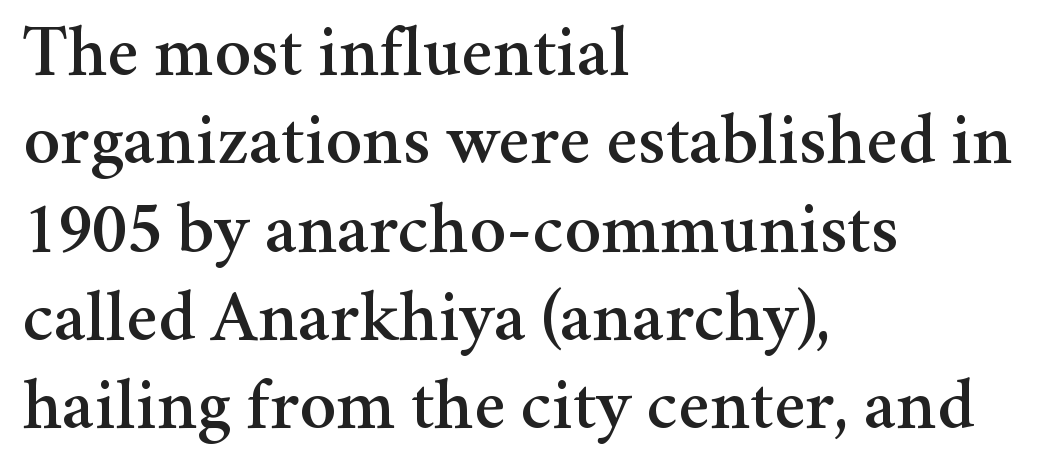
Posture: straight, roman, zero tilt. These lines are rendered in a variable-pitch font. The designer went with a serif here, giving each stem small feet. These lines keep a tight, regular rhythm from letter to letter. Line beginnings align vertically; line endings do not.
